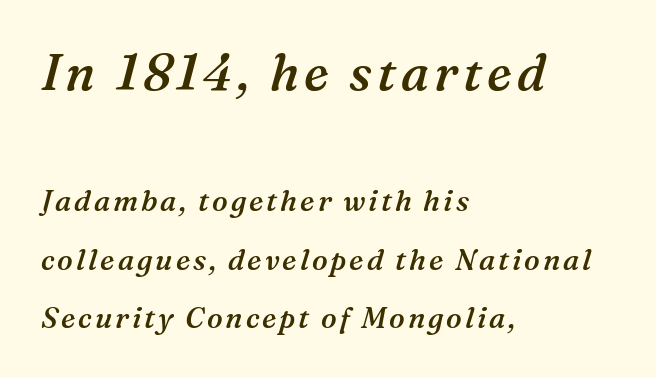
The image shows 50 px semibold serif type, italic (leaning right); set left-aligned, loose line spacing (2.02x), not underlined; the first (top) block is 1.72x larger; medium stroke contrast and a medium x-height.
